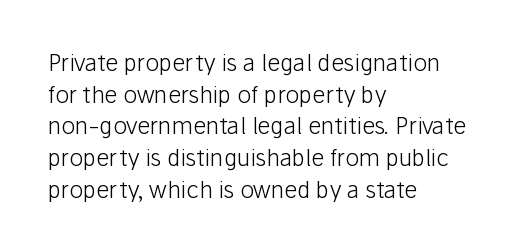
{"italic": "no", "bold": "no", "underline": "no", "align": "left", "line_spacing": "normal", "line_spacing_ratio": 1.38, "letter_spacing": "normal", "letter_spacing_em": 0.0, "glyph_px": 23}
